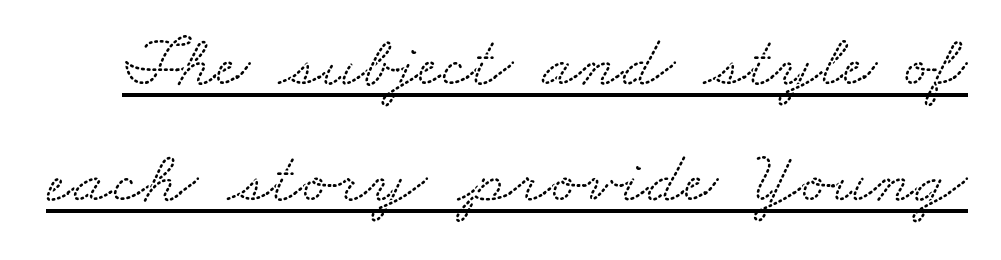
Character widths vary here, with narrow letters taking less room than wide ones. A typographer would call this underscored text. The type is set solid horizontally, with unmodified tracking. The rows are spaced the way most documents space them.
